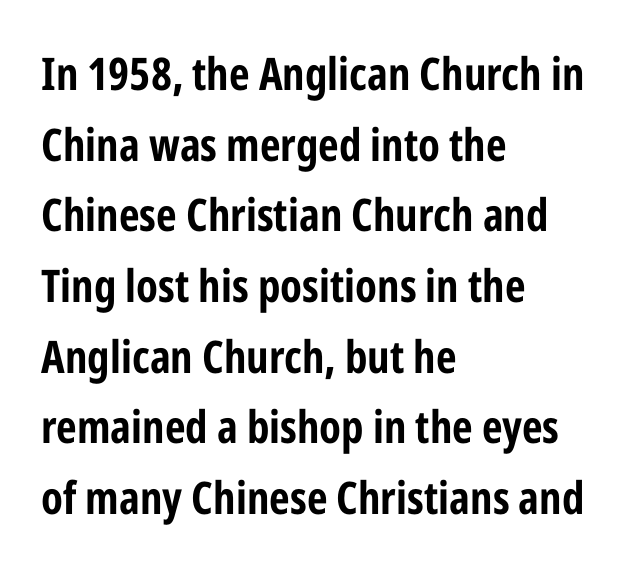
The image shows 45 px bold, condensed sans-serif type, upright; set left-aligned, normal line spacing (1.57x), normal letter spacing, not underlined; low stroke contrast and a medium x-height.
